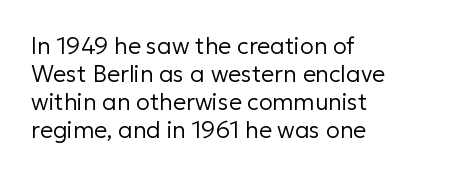
Every stem runs plumb, perpendicular to the baseline. Layout note: lines flush left. Decoration check: the copy has no underline. Short note: letters normally spaced.
